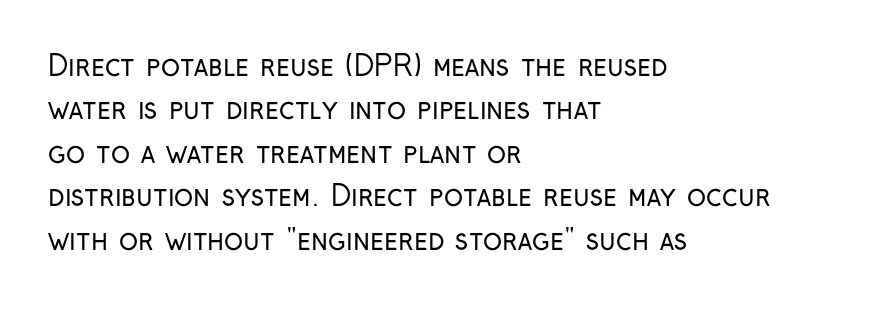
The image shows 28 px regular-weight, condensed sans-serif type, upright; set left-aligned, normal line spacing (1.55x), normal letter spacing, not underlined; low stroke contrast and a medium x-height.
